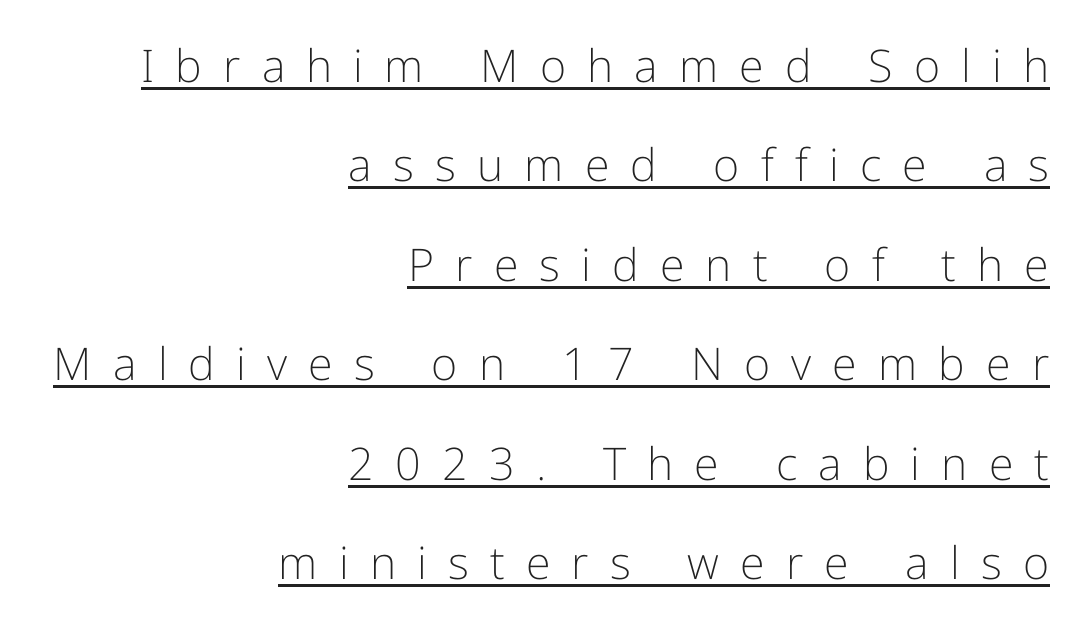
Q: Is the text bold? A: No.
Q: Is the text italic (slanted)? A: No, it is upright.
Q: Is the typeface a serif or a sans-serif typeface? A: Sans-serif.
Q: Is the text underlined? A: Yes.
Q: How is the paragraph aligned? A: Right-aligned.
Q: Is the spacing between letters normal or unusually wide? A: Unusually wide.
Q: Is the spacing between lines tight, normal or loose? A: Loose.
Q: Width (condensed, normal, or wide)? A: Normal.
Q: Stroke contrast? A: Low.
Q: x-height? A: Medium.
Q: Monospaced? A: No.
